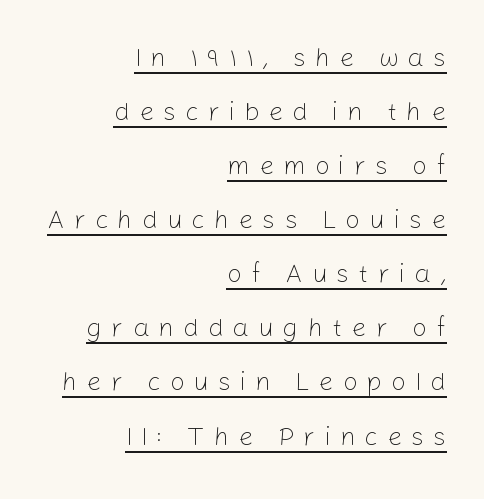
Q: Is the text bold? A: No.
Q: Is the text italic (slanted)? A: No, it is upright.
Q: Is the text underlined? A: Yes.
Q: How is the paragraph aligned? A: Right-aligned.
Q: Is the spacing between letters normal or unusually wide? A: Unusually wide.
Q: Is the spacing between lines tight, normal or loose? A: Loose.
